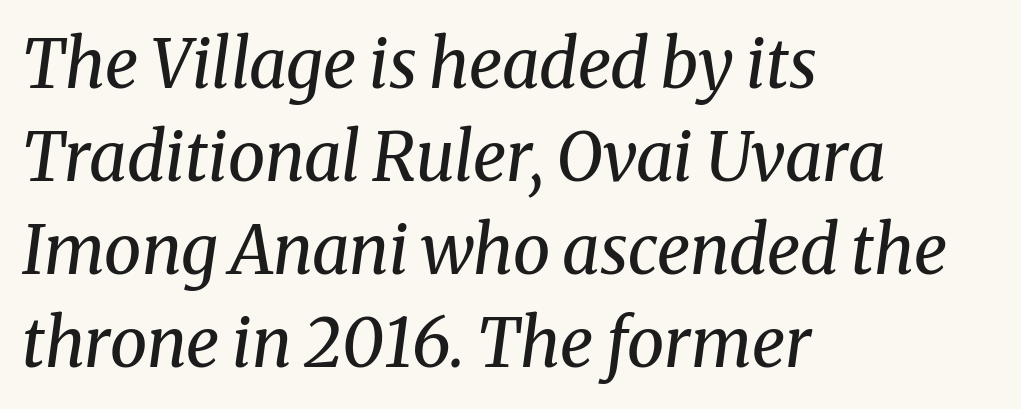
The image shows 67 px regular-weight serif type, italic (leaning right); set left-aligned, normal line spacing (1.39x), normal letter spacing, not underlined; medium stroke contrast and a medium x-height.
